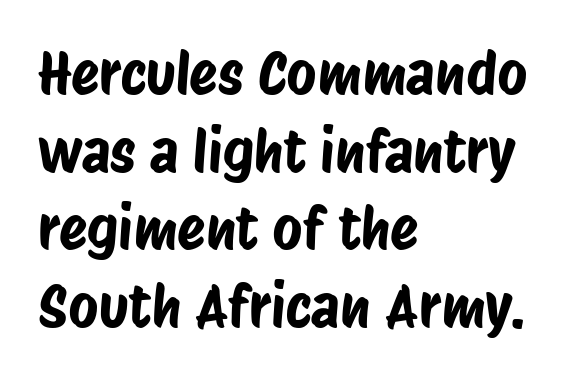
The image shows 58 px condensed sans-serif type; set left-aligned, normal line spacing (1.34x), normal letter spacing, not underlined; low stroke contrast and a large x-height.
